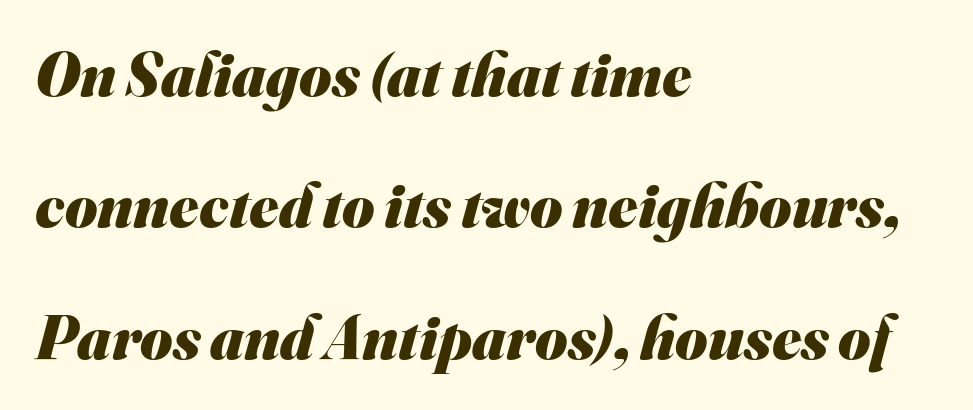
{"serif": "no", "bold": "yes", "weight": "heavy", "width": "normal", "stroke_contrast": "medium", "x_height": "small", "monospaced": "no", "underline": "no", "align": "left", "line_spacing": "loose", "line_spacing_ratio": 2.12, "letter_spacing": "normal", "letter_spacing_em": 0.0, "glyph_px": 62}
